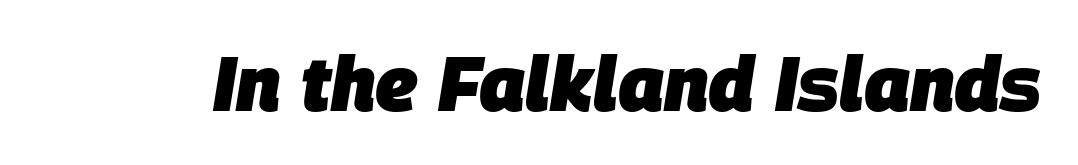
{"italic": "yes", "lean": "right", "slant_degrees": 9, "bold": "yes", "weight": "heavy", "width": "normal", "stroke_contrast": "low", "x_height": "large", "monospaced": "no", "underline": "no", "letter_spacing": "normal", "letter_spacing_em": 0.0, "glyph_px": 77}
